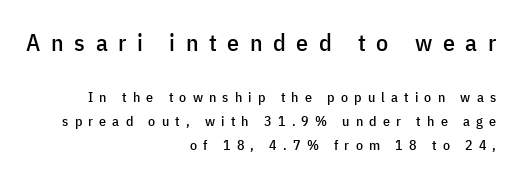
{"italic": "no", "underline": "no", "align": "right", "line_spacing_ratio": 1.73, "letter_spacing": "wide", "letter_spacing_em": 0.44, "larger_block": "first", "size_ratio": 1.71, "glyph_px": 24}
